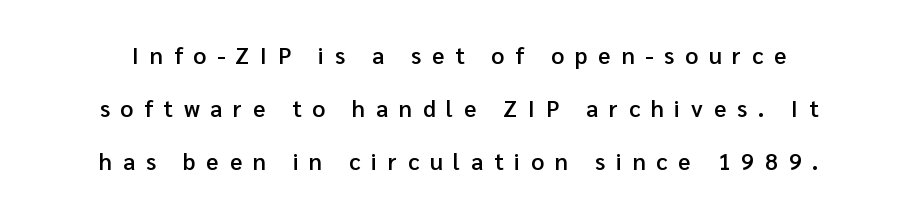
{"italic": "no", "bold": "semi", "underline": "no", "line_spacing": "loose", "line_spacing_ratio": 2.31, "letter_spacing": "wide", "letter_spacing_em": 0.47, "glyph_px": 23}
